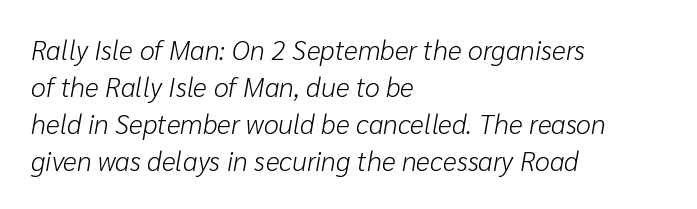
{"italic": "yes", "lean": "right", "slant_degrees": 10, "bold": "no", "underline": "no", "align": "left", "line_spacing": "normal", "line_spacing_ratio": 1.37, "letter_spacing": "normal", "letter_spacing_em": 0.0, "glyph_px": 27}
